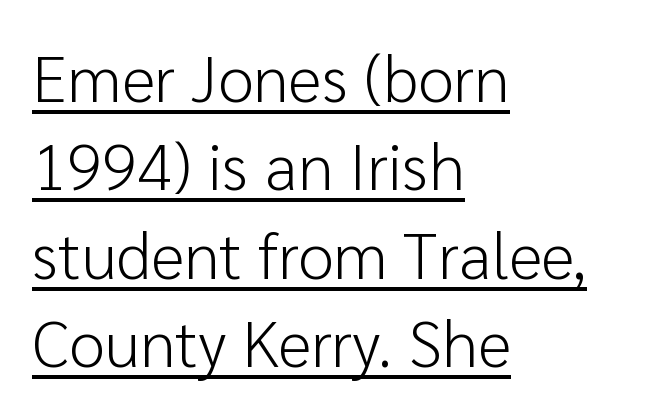
Q: Is the text bold? A: No.
Q: Is the text italic (slanted)? A: No, it is upright.
Q: Is the typeface a serif or a sans-serif typeface? A: Sans-serif.
Q: Is the text underlined? A: Yes.
Q: How is the paragraph aligned? A: Left-aligned.
Q: Is the spacing between letters normal or unusually wide? A: Normal.
Q: Is the spacing between lines tight, normal or loose? A: Normal.
Q: Width (condensed, normal, or wide)? A: Normal.
Q: Stroke contrast? A: Low.
Q: x-height? A: Medium.
Q: Monospaced? A: No.
